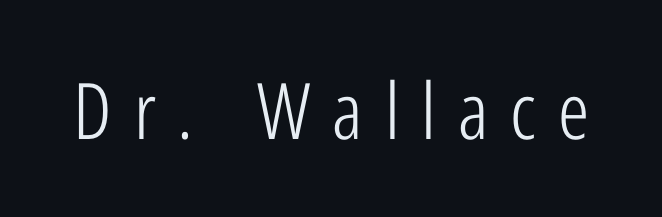
Q: Is the text bold? A: No.
Q: Is the text italic (slanted)? A: No, it is upright.
Q: Is the typeface a serif or a sans-serif typeface? A: Sans-serif.
Q: Is the text underlined? A: No.
Q: Is the spacing between letters normal or unusually wide? A: Unusually wide.
Q: Width (condensed, normal, or wide)? A: Condensed.
Q: Stroke contrast? A: Low.
Q: x-height? A: Medium.
Q: Monospaced? A: No.
